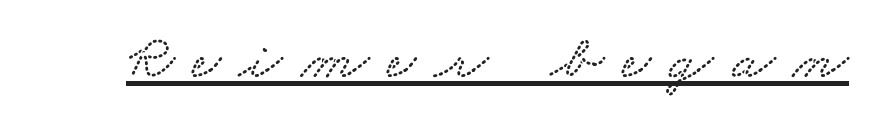
Do the characters align in a grid? No, the font is proportional. Underline: present. The letterforms stand isolated, each surrounded by extra space.
